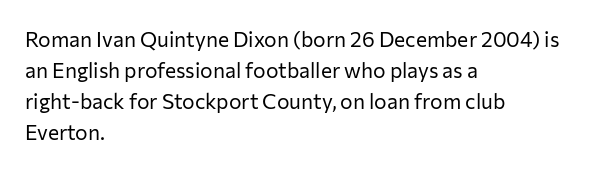
The image shows 21 px text type, upright; set left-aligned, normal line spacing (1.48x), normal letter spacing, not underlined.
